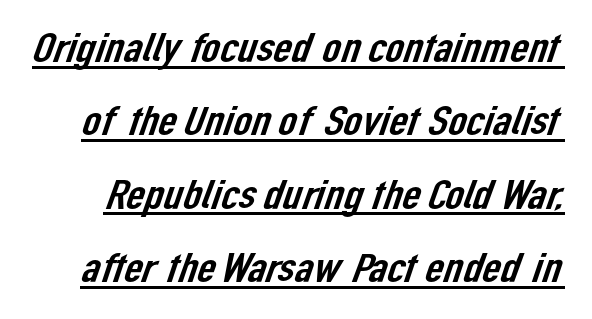
The face used here is proportionally spaced, like ordinary book or web type. The lettering is marked with a stroke running underneath it. Is the letter spacing exaggerated? No — it looks like the ordinary default. The glyphs in this specimen are sans serif.
